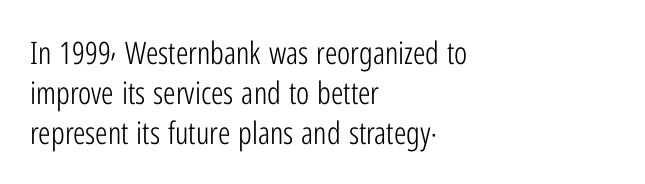
{"serif": "no", "italic": "no", "bold": "no", "weight": "light", "width": "condensed", "stroke_contrast": "low", "x_height": "medium", "monospaced": "no", "underline": "no", "align": "left", "line_spacing": "normal", "line_spacing_ratio": 1.29, "letter_spacing": "normal", "letter_spacing_em": 0.0, "glyph_px": 31}
